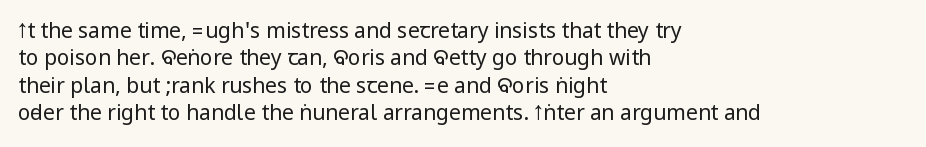
Reading down the block, your eye returns to a fixed left position each line. The weight tops out at a normal text grade. Interline gaps are of average width in this sample. The letters sit at their default tracking, neither squeezed nor spread.
